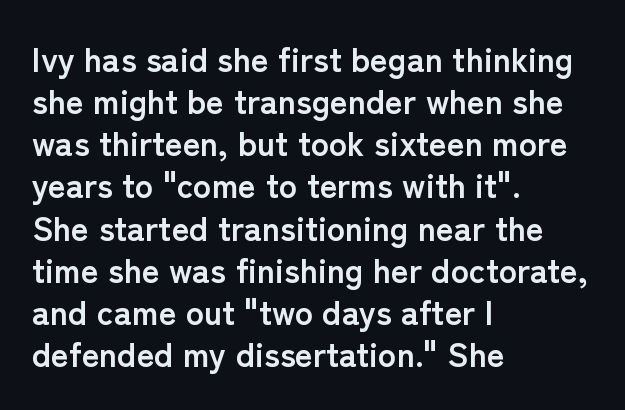
The image shows 34 px semibold sans-serif type, upright; set left-aligned, line spacing 1.24x, normal letter spacing, not underlined; low stroke contrast and a medium x-height.
